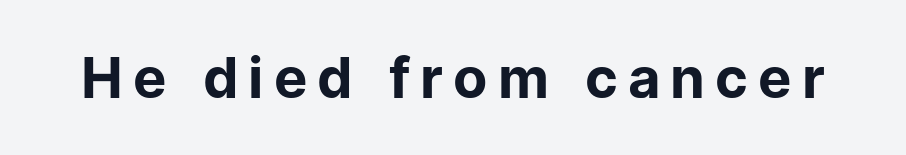
Q: Is the text bold? A: No.
Q: Is the text italic (slanted)? A: No, it is upright.
Q: Is the typeface a serif or a sans-serif typeface? A: Sans-serif.
Q: Is the text underlined? A: No.
Q: Width (condensed, normal, or wide)? A: Normal.
Q: Stroke contrast? A: Low.
Q: x-height? A: Medium.
Q: Monospaced? A: No.
